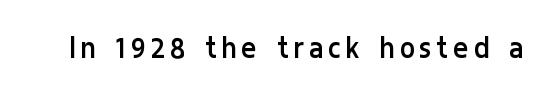
Q: Is the text bold? A: No.
Q: Is the text italic (slanted)? A: No, it is upright.
Q: Is the typeface a serif or a sans-serif typeface? A: Sans-serif.
Q: Is the text underlined? A: No.
Q: Width (condensed, normal, or wide)? A: Condensed.
Q: Stroke contrast? A: Low.
Q: x-height? A: Medium.
Q: Monospaced? A: No.
